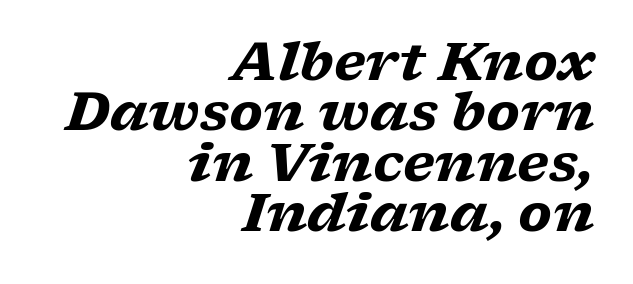
{"serif": "yes", "italic": "yes", "lean": "right", "slant_degrees": 17, "bold": "yes", "weight": "heavy", "width": "wide", "stroke_contrast": "low", "x_height": "medium", "monospaced": "no", "underline": "no", "align": "right", "line_spacing": "tight", "line_spacing_ratio": 0.95, "letter_spacing": "normal", "letter_spacing_em": 0.0, "glyph_px": 53}
